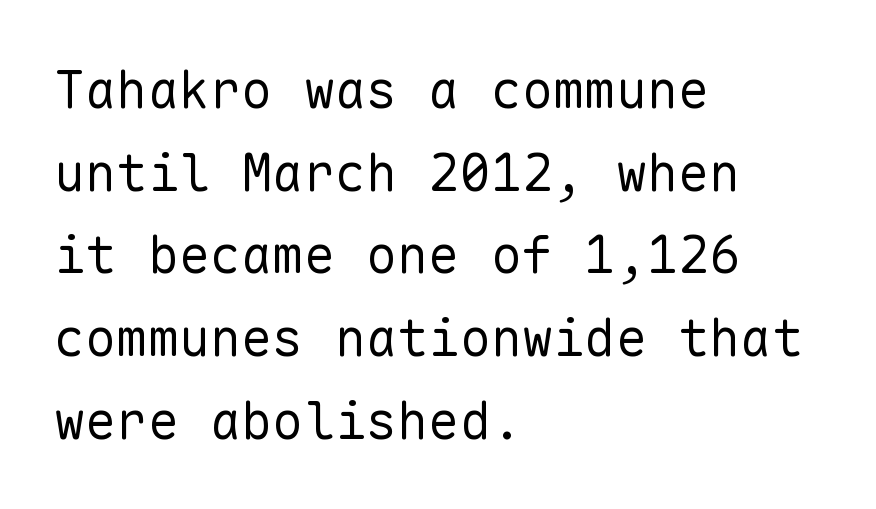
You could count columns in this text — the font is strictly monospaced. Each stroke keeps to a modest, everyday thickness or less. The text was rendered using a sans face with plain stroke endings. Notice how the passage keeps a crisp vertical edge on the left only.
